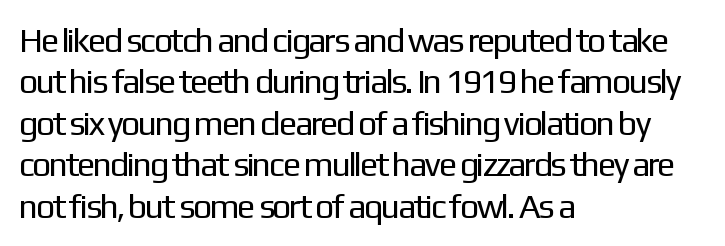
The image shows 34 px regular-weight sans-serif type, upright; set left-aligned, line spacing 1.22x, normal letter spacing, not underlined; low stroke contrast and a medium x-height.
